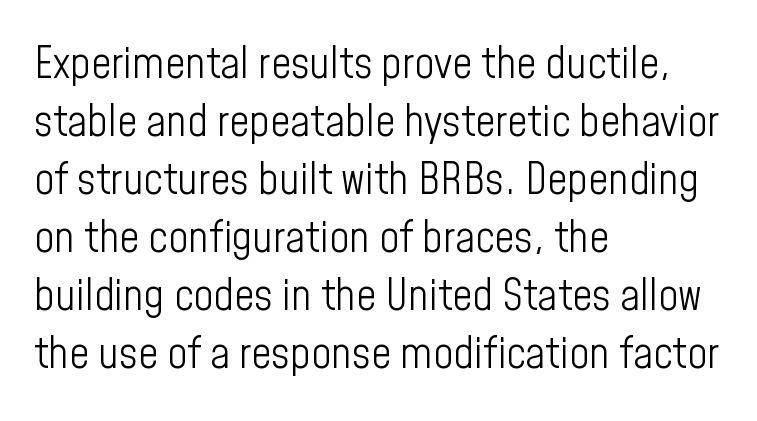
Line spacing here is normal. It's the straight-up-and-down kind of type. The strokes are not fattened; the text isn't bold. Letters rest on an invisible, unmarked baseline. Where is the straight margin? On the left.
